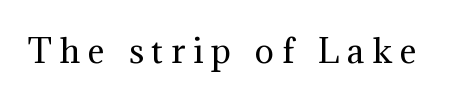
{"serif": "yes", "italic": "no", "bold": "no", "weight": "regular", "width": "normal", "stroke_contrast": "medium", "x_height": "medium", "monospaced": "no", "underline": "no", "letter_spacing": "wide", "letter_spacing_em": 0.25, "glyph_px": 32}
